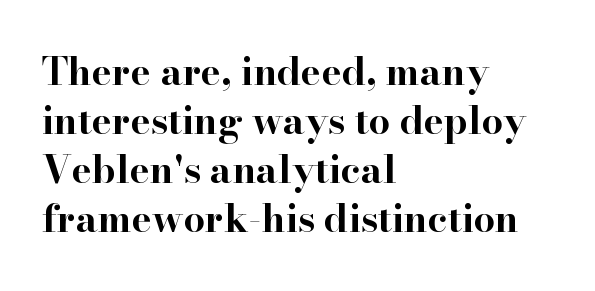
Q: Is the text bold? A: Yes.
Q: Is the text italic (slanted)? A: No, it is upright.
Q: Is the typeface a serif or a sans-serif typeface? A: Serif.
Q: Is the text underlined? A: No.
Q: How is the paragraph aligned? A: Left-aligned.
Q: Is the spacing between letters normal or unusually wide? A: Normal.
Q: Is the spacing between lines tight, normal or loose? A: Normal.
Q: Width (condensed, normal, or wide)? A: Wide.
Q: Stroke contrast? A: High.
Q: x-height? A: Small.
Q: Monospaced? A: No.
